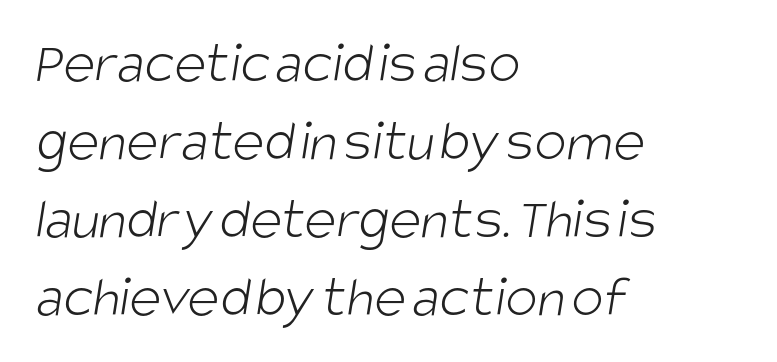
{"serif": "no", "bold": "no", "weight": "light", "width": "condensed", "stroke_contrast": "low", "x_height": "large", "monospaced": "no", "underline": "no", "align": "left", "line_spacing": "normal", "line_spacing_ratio": 1.3, "letter_spacing": "normal", "letter_spacing_em": 0.0, "glyph_px": 60}
